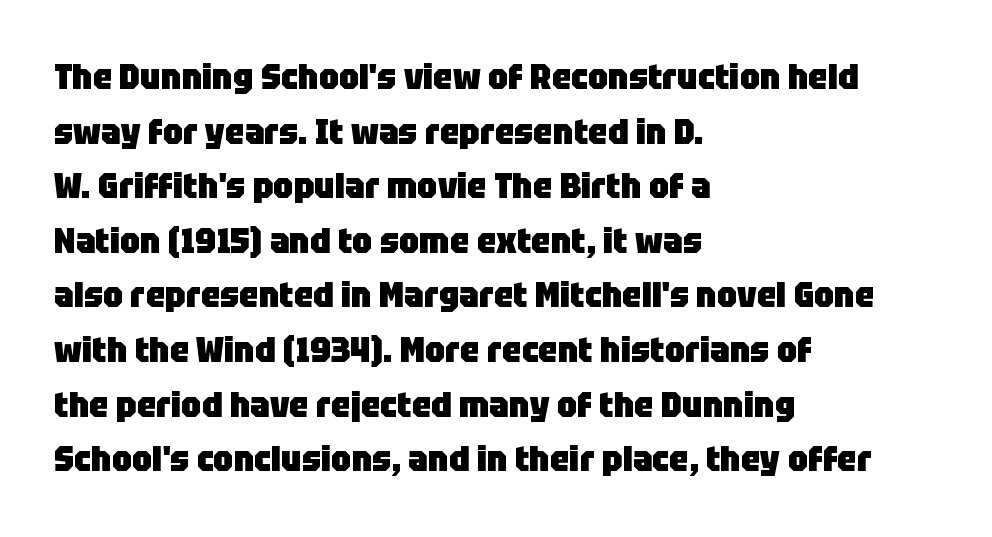
The horizontal fit of the characters is conventional and even. No feet cap the strokes, marking this as sans-serif type. This rendering features lettering with no underline. The lines sit at an ordinary, default distance from one another.
